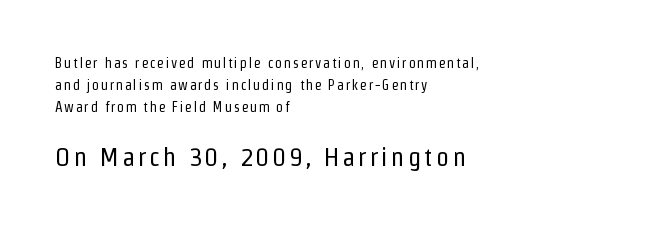
Q: Is the text bold? A: No.
Q: Is the text italic (slanted)? A: No, it is upright.
Q: Is the text underlined? A: No.
Q: How is the paragraph aligned? A: Left-aligned.
Q: Is the spacing between lines tight, normal or loose? A: Normal.
Q: Which block of text is set in a larger size, the first (top) or the second (bottom)? A: The second (bottom) one.
